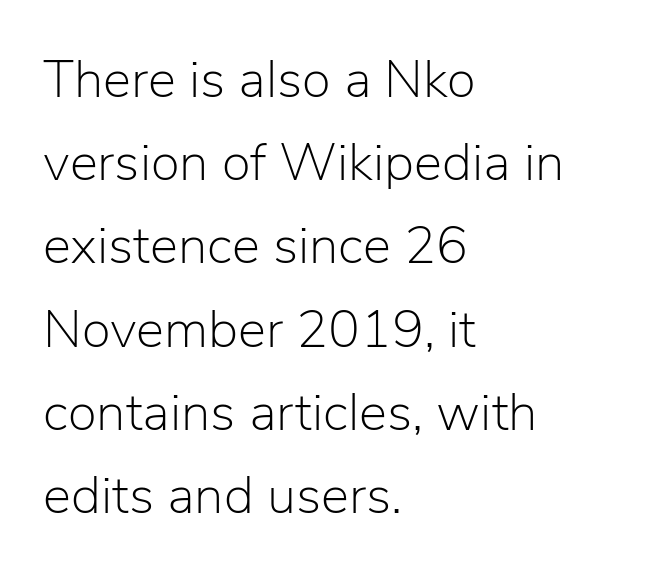
{"serif": "no", "italic": "no", "bold": "no", "weight": "light", "width": "normal", "stroke_contrast": "low", "x_height": "medium", "monospaced": "no", "underline": "no", "align": "left", "line_spacing": "normal", "line_spacing_ratio": 1.57, "letter_spacing": "normal", "letter_spacing_em": 0.0, "glyph_px": 53}
